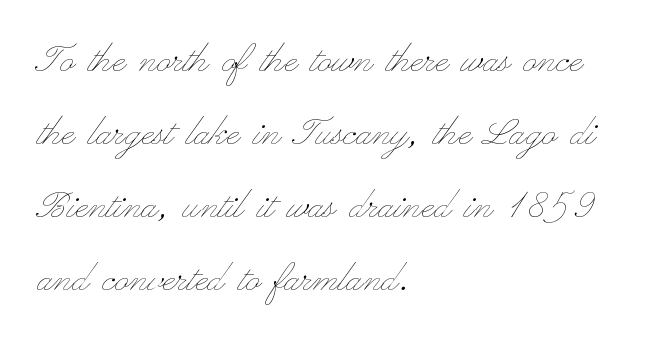
Q: Is the text bold? A: No.
Q: Is the text italic (slanted)? A: Yes.
Q: Is the text underlined? A: No.
Q: How is the paragraph aligned? A: Left-aligned.
Q: Is the spacing between letters normal or unusually wide? A: Normal.
Q: Is the spacing between lines tight, normal or loose? A: Normal.
Q: Width (condensed, normal, or wide)? A: Wide.
Q: Stroke contrast? A: Low.
Q: x-height? A: Small.
Q: Monospaced? A: No.
